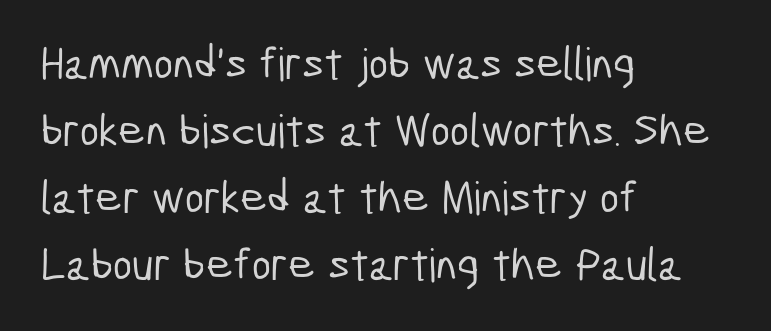
Q: Is the typeface a serif or a sans-serif typeface? A: Sans-serif.
Q: Is the text underlined? A: No.
Q: How is the paragraph aligned? A: Left-aligned.
Q: Is the spacing between letters normal or unusually wide? A: Normal.
Q: Is the spacing between lines tight, normal or loose? A: Normal.
Q: Width (condensed, normal, or wide)? A: Condensed.
Q: Stroke contrast? A: Low.
Q: x-height? A: Medium.
Q: Monospaced? A: No.
